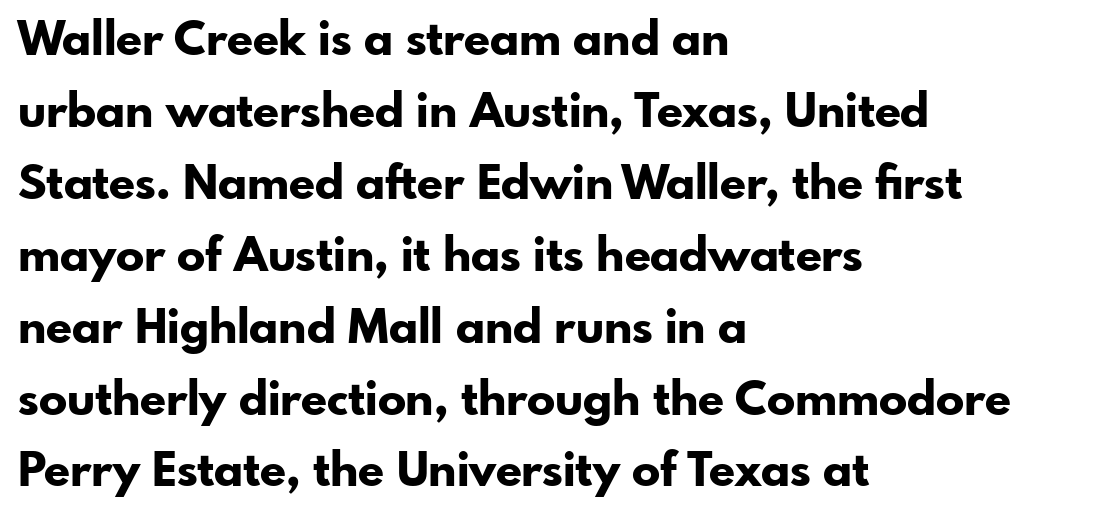
In terms of posture, this sample is upright. Students, observe: this is what conventionally led text looks like. Notice how thick the strokes are: this is what a full bold looks like. This is sans-serif lettering, the kind often seen on screens and signage. Each letter keeps its own natural width here, so spacing adapts to shape.
